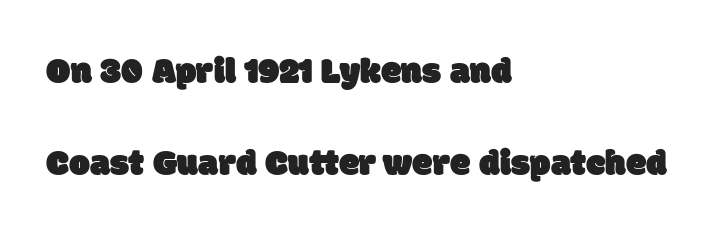
Q: Is the typeface a serif or a sans-serif typeface? A: Sans-serif.
Q: Is the text underlined? A: No.
Q: How is the paragraph aligned? A: Left-aligned.
Q: Is the spacing between letters normal or unusually wide? A: Normal.
Q: Is the spacing between lines tight, normal or loose? A: Loose.
Q: Width (condensed, normal, or wide)? A: Normal.
Q: Stroke contrast? A: Low.
Q: x-height? A: Large.
Q: Monospaced? A: No.
